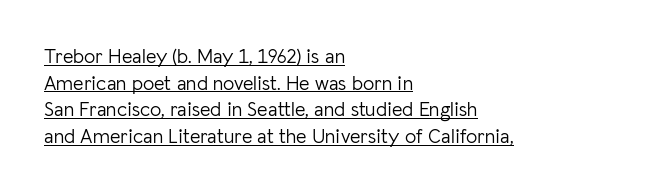
All the whitespace from short lines collects on the right. The strokes are not fattened; the text isn't bold. Line spacing here is normal. Tall strokes in this sample are plumb rather than angled. Every word sits above its own underline. Observe the ordinary spacing: letters are neighbours, not strangers.
